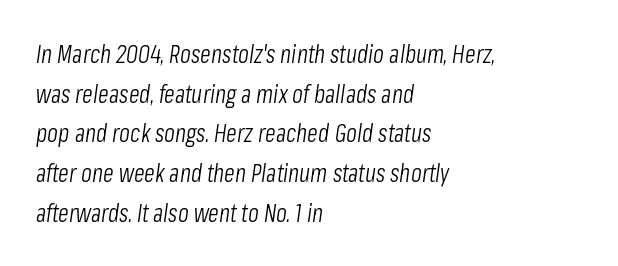
Q: Is the text bold? A: No.
Q: Is the text italic (slanted)? A: Yes, it leans right by about 8 degrees.
Q: Is the text underlined? A: No.
Q: How is the paragraph aligned? A: Left-aligned.
Q: Is the spacing between letters normal or unusually wide? A: Normal.
Q: Is the spacing between lines tight, normal or loose? A: Normal.
